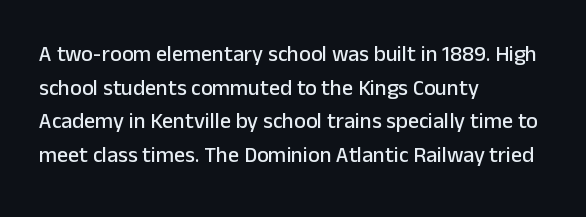
Q: Is the text italic (slanted)? A: No, it is upright.
Q: Is the text underlined? A: No.
Q: How is the paragraph aligned? A: Left-aligned.
Q: Is the spacing between letters normal or unusually wide? A: Normal.
Q: Is the spacing between lines tight, normal or loose? A: Normal.
